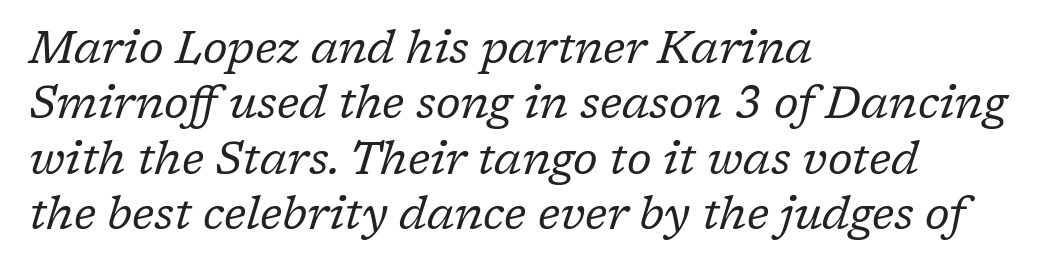
{"serif": "yes", "italic": "yes", "lean": "right", "slant_degrees": 17, "bold": "no", "weight": "regular", "width": "normal", "stroke_contrast": "low", "x_height": "medium", "monospaced": "no", "underline": "no", "align": "left", "line_spacing_ratio": 1.23, "letter_spacing": "normal", "letter_spacing_em": 0.0, "glyph_px": 45}
